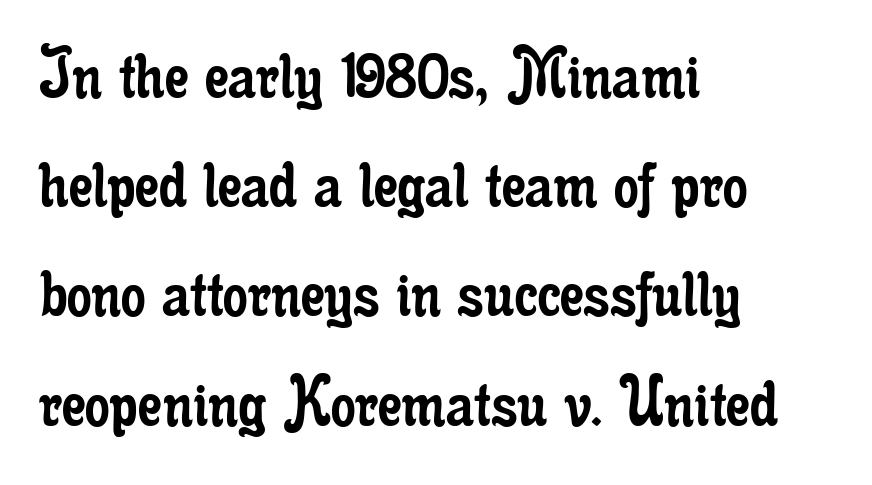
{"serif": "yes", "italic": "no", "bold": "no", "weight": "regular", "width": "condensed", "stroke_contrast": "low", "x_height": "small", "monospaced": "no", "underline": "no", "align": "left", "line_spacing": "normal", "line_spacing_ratio": 1.4, "letter_spacing": "normal", "letter_spacing_em": 0.0, "glyph_px": 78}
